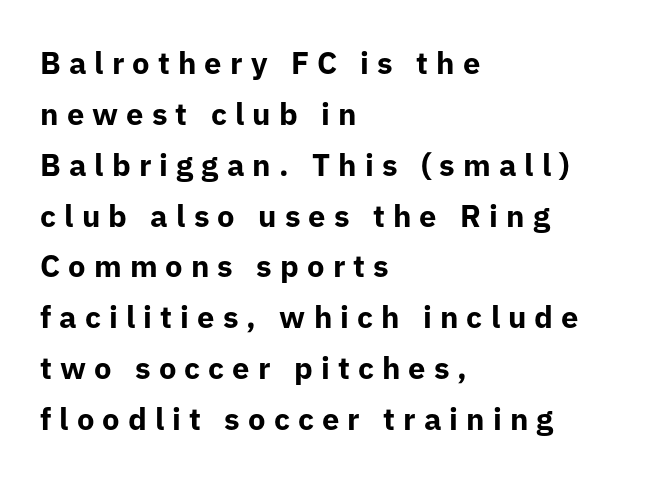
Layout note: lines flush left. Stroke terminals: plain, sans-serif. A roman cut, with each character standing at attention. Varying glyph widths throughout — classic text-font behaviour. A dark, heavy texture on the line: the type is bold. The foot of each line stays bare and open.
